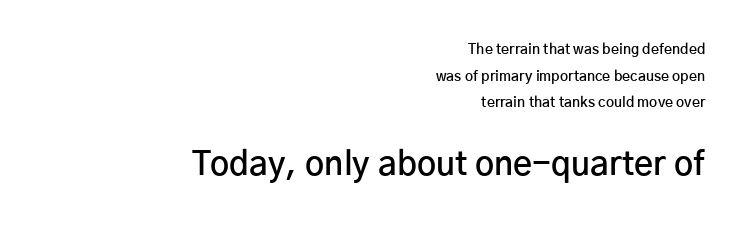
Q: Is the text bold? A: Semi-bold.
Q: Is the text italic (slanted)? A: No, it is upright.
Q: Is the typeface a serif or a sans-serif typeface? A: Sans-serif.
Q: Is the text underlined? A: No.
Q: How is the paragraph aligned? A: Right-aligned.
Q: Is the spacing between letters normal or unusually wide? A: Normal.
Q: Is the spacing between lines tight, normal or loose? A: Loose.
Q: Which block of text is set in a larger size, the first (top) or the second (bottom)? A: The second (bottom) one.
Q: Width (condensed, normal, or wide)? A: Normal.
Q: Stroke contrast? A: Low.
Q: x-height? A: Medium.
Q: Monospaced? A: No.
